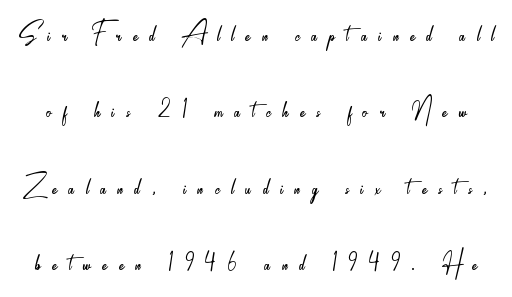
The image shows 34 px light, condensed sans-serif type; set loose line spacing (2.25x), unusually wide letter spacing (+0.34 em), not underlined; low stroke contrast and a small x-height.
